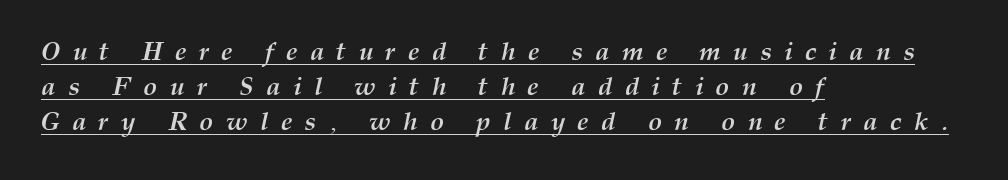
The image shows 26 px bold type, italic (leaning right); set left-aligned, normal line spacing (1.35x), unusually wide letter spacing (+0.47 em), underlined.
